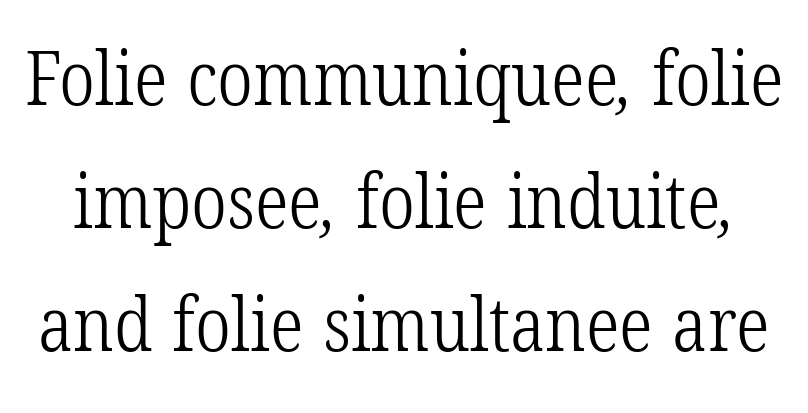
{"serif": "yes", "bold": "no", "weight": "light", "width": "condensed", "stroke_contrast": "low", "x_height": "medium", "monospaced": "no", "underline": "no", "line_spacing": "normal", "line_spacing_ratio": 1.62, "letter_spacing": "normal", "letter_spacing_em": 0.0, "glyph_px": 76}
